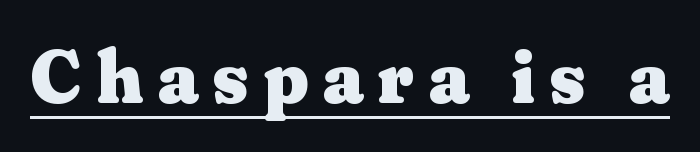
The image shows 74 px heavy, wide serif type, upright; set underlined; medium stroke contrast and a medium x-height.
